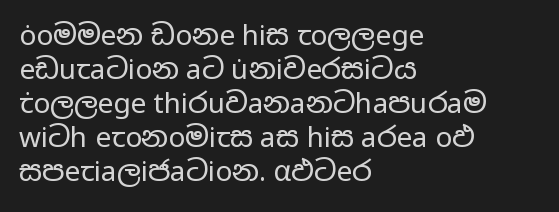
Q: Is the text bold? A: No.
Q: Is the text italic (slanted)? A: No, it is upright.
Q: Is the typeface a serif or a sans-serif typeface? A: Sans-serif.
Q: Is the text underlined? A: No.
Q: How is the paragraph aligned? A: Left-aligned.
Q: Is the spacing between letters normal or unusually wide? A: Normal.
Q: Width (condensed, normal, or wide)? A: Wide.
Q: Stroke contrast? A: Low.
Q: x-height? A: Medium.
Q: Monospaced? A: No.
